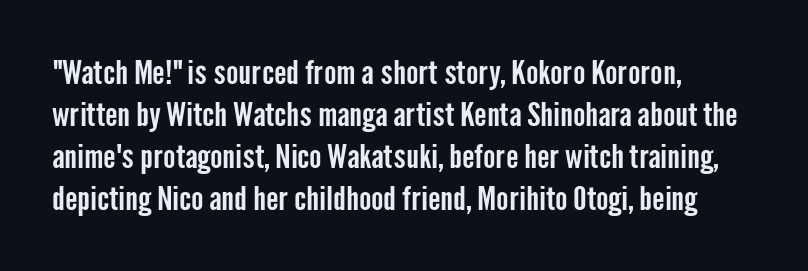
Q: Is the text italic (slanted)? A: No, it is upright.
Q: Is the typeface a serif or a sans-serif typeface? A: Sans-serif.
Q: Is the text underlined? A: No.
Q: How is the paragraph aligned? A: Left-aligned.
Q: Is the spacing between letters normal or unusually wide? A: Normal.
Q: Is the spacing between lines tight, normal or loose? A: Normal.
Q: Width (condensed, normal, or wide)? A: Condensed.
Q: Stroke contrast? A: Low.
Q: x-height? A: Medium.
Q: Monospaced? A: No.
